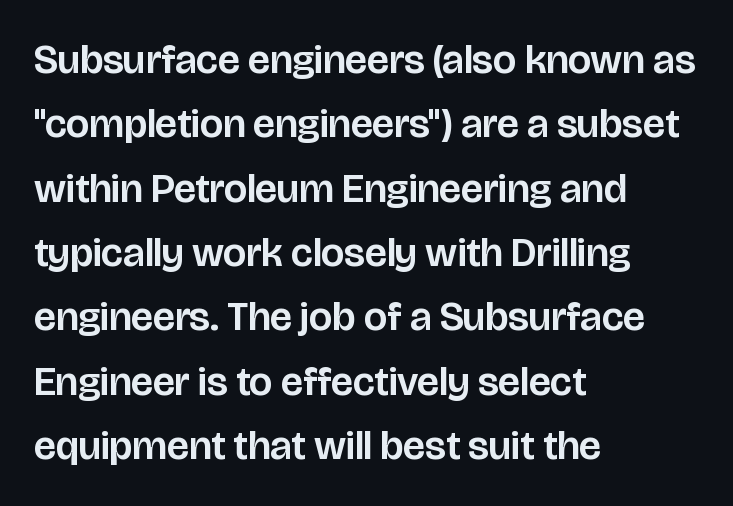
{"serif": "no", "italic": "no", "width": "normal", "stroke_contrast": "low", "x_height": "large", "monospaced": "no", "underline": "no", "align": "left", "line_spacing": "normal", "line_spacing_ratio": 1.57, "letter_spacing": "normal", "letter_spacing_em": 0.0, "glyph_px": 41}
